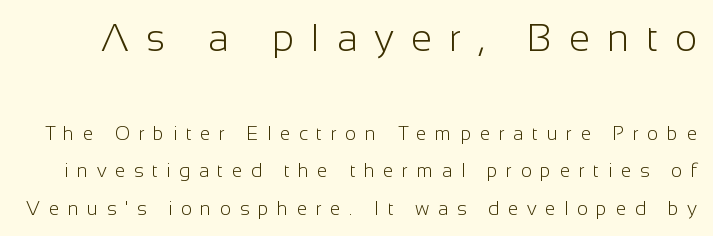
{"serif": "no", "italic": "no", "bold": "no", "weight": "light", "width": "normal", "stroke_contrast": "low", "x_height": "medium", "monospaced": "no", "underline": "no", "line_spacing": "loose", "line_spacing_ratio": 1.98, "letter_spacing": "wide", "letter_spacing_em": 0.45, "larger_block": "first", "size_ratio": 2.0, "glyph_px": 38}
